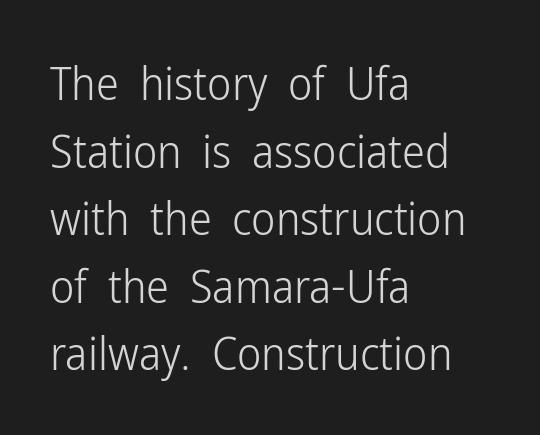
Q: Is the text bold? A: No.
Q: Is the text italic (slanted)? A: No, it is upright.
Q: Is the typeface a serif or a sans-serif typeface? A: Sans-serif.
Q: Is the text underlined? A: No.
Q: How is the paragraph aligned? A: Left-aligned.
Q: Is the spacing between letters normal or unusually wide? A: Normal.
Q: Is the spacing between lines tight, normal or loose? A: Normal.
Q: Width (condensed, normal, or wide)? A: Condensed.
Q: Stroke contrast? A: Low.
Q: x-height? A: Medium.
Q: Monospaced? A: No.
